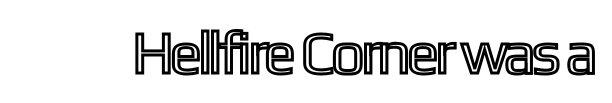
{"italic": "no", "width": "condensed", "x_height": "medium", "monospaced": "no", "underline": "no", "letter_spacing": "normal", "letter_spacing_em": 0.0, "glyph_px": 60}
